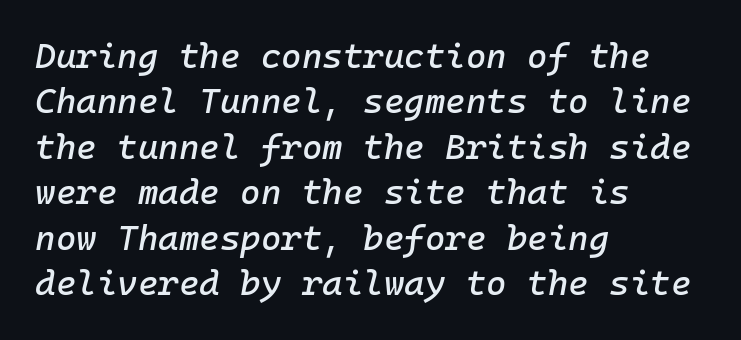
{"italic": "yes", "lean": "right", "slant_degrees": 10, "width": "normal", "stroke_contrast": "low", "x_height": "medium", "monospaced": "yes", "underline": "no", "align": "left", "line_spacing": "normal", "line_spacing_ratio": 1.3, "letter_spacing": "normal", "letter_spacing_em": 0.0, "glyph_px": 35}
